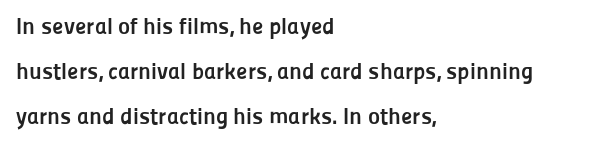
The image shows 23 px bold type, upright; set left-aligned, loose line spacing (1.96x), normal letter spacing, not underlined.
